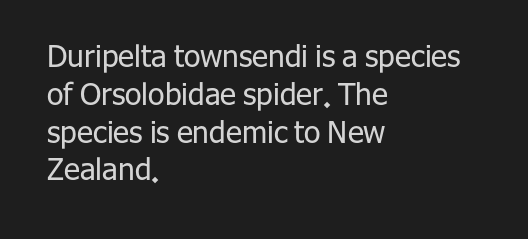
{"serif": "no", "italic": "no", "bold": "no", "weight": "regular", "width": "normal", "stroke_contrast": "low", "x_height": "medium", "monospaced": "no", "underline": "no", "align": "left", "line_spacing": "normal", "line_spacing_ratio": 1.26, "letter_spacing": "normal", "letter_spacing_em": 0.0, "glyph_px": 30}
